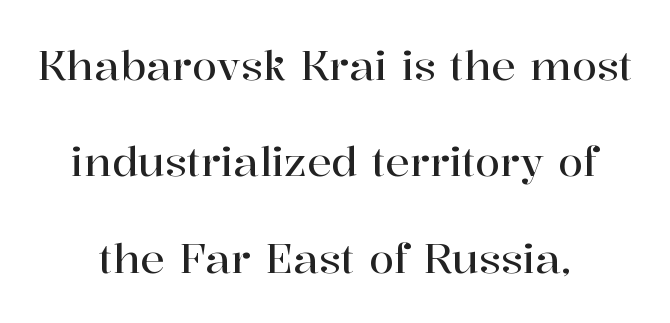
This sample has the flowing, uneven cadence of proportional lettering. Neither beginnings nor endings align; midpoints do. In terms of leading, this rendering errs on the spacious side. Rule under the text: the space is simply empty.
